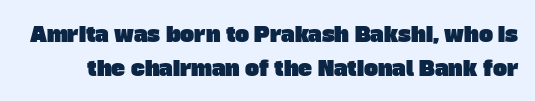
{"underline": "no", "line_spacing": "normal", "line_spacing_ratio": 1.63, "letter_spacing": "normal", "letter_spacing_em": 0.0, "glyph_px": 21}
